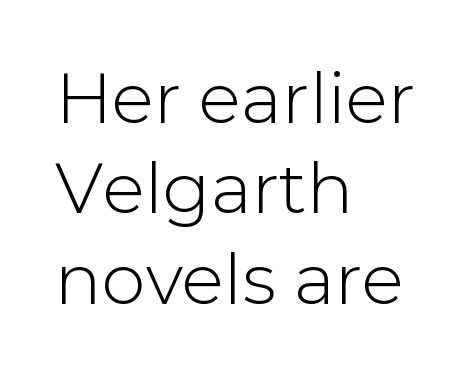
Q: Is the text italic (slanted)? A: No, it is upright.
Q: Is the typeface a serif or a sans-serif typeface? A: Sans-serif.
Q: Is the text underlined? A: No.
Q: How is the paragraph aligned? A: Left-aligned.
Q: Is the spacing between letters normal or unusually wide? A: Normal.
Q: Is the spacing between lines tight, normal or loose? A: Normal.
Q: Width (condensed, normal, or wide)? A: Normal.
Q: Stroke contrast? A: Low.
Q: x-height? A: Medium.
Q: Monospaced? A: No.
